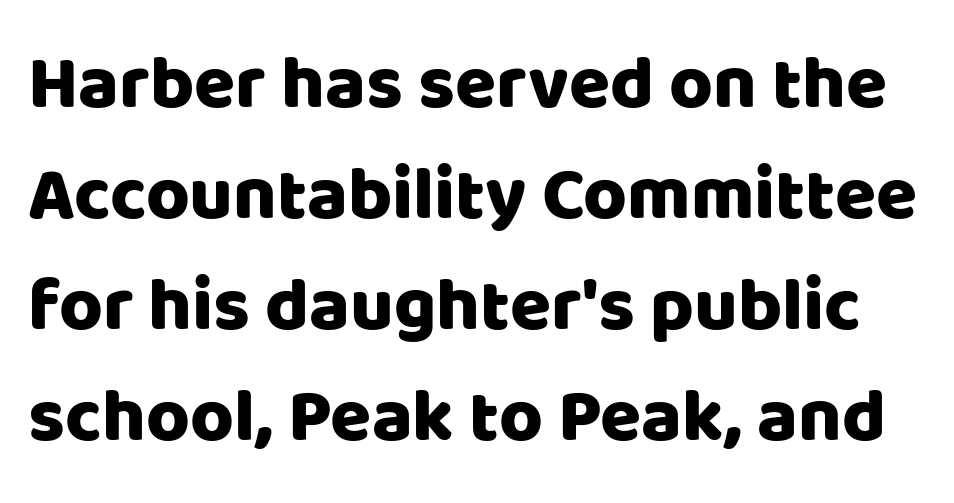
Q: Is the text italic (slanted)? A: No, it is upright.
Q: Is the typeface a serif or a sans-serif typeface? A: Sans-serif.
Q: Is the text underlined? A: No.
Q: Is the spacing between letters normal or unusually wide? A: Normal.
Q: Is the spacing between lines tight, normal or loose? A: Normal.
Q: Width (condensed, normal, or wide)? A: Normal.
Q: Stroke contrast? A: Low.
Q: x-height? A: Large.
Q: Monospaced? A: No.
